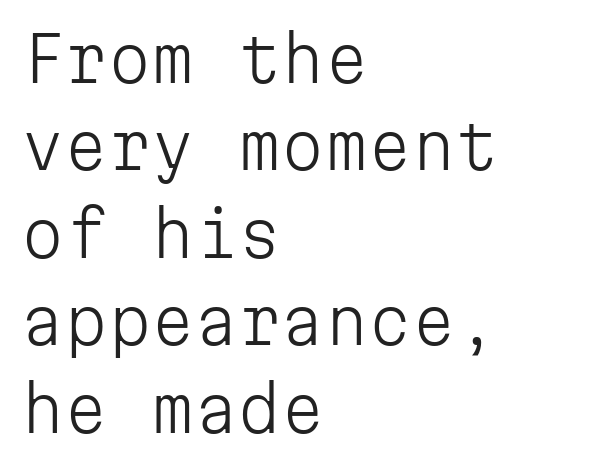
Nothing sits at the stroke ends, so this counts as sans-serif. The passage shown is typed in a monospace face where columns stay perfectly aligned. The specimen reads as upright at a glance. Here the glyphs are tracked normally, forming tight word shapes. Beneath every word, the page is bare.
